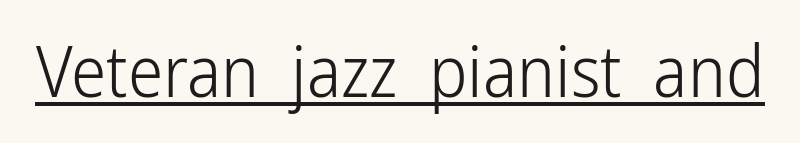
The string is rendered with underlining switched on. Caption: face not bold, strokes unweighted. The lettering stays uniformly vertical, giving the passage a roman look. The glyphs in this specimen are sans serif. Varying glyph widths throughout — classic text-font behaviour. These lines keep a tight, regular rhythm from letter to letter.
